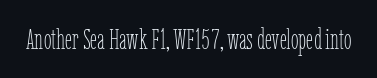
Q: Is the text bold? A: No.
Q: Is the text italic (slanted)? A: No, it is upright.
Q: Is the text underlined? A: No.
Q: Is the spacing between letters normal or unusually wide? A: Normal.
Q: Width (condensed, normal, or wide)? A: Condensed.
Q: Stroke contrast? A: Low.
Q: x-height? A: Medium.
Q: Monospaced? A: No.
